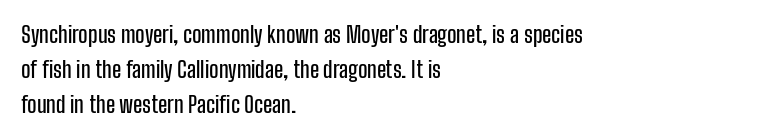
The image shows 22 px text type, upright; set left-aligned, normal line spacing (1.58x), normal letter spacing, not underlined.
